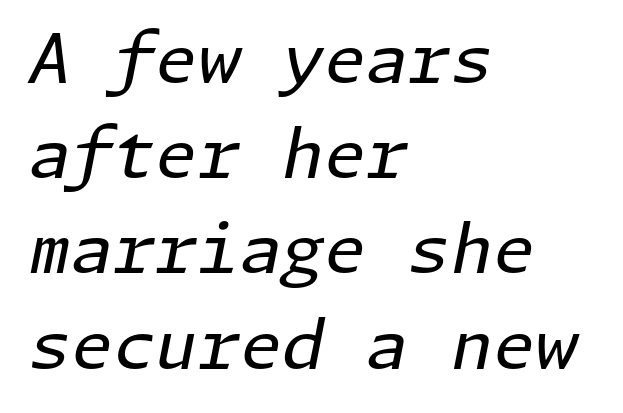
Q: Is the text bold? A: No.
Q: Is the text italic (slanted)? A: Yes, it leans right by about 11 degrees.
Q: Is the text underlined? A: No.
Q: How is the paragraph aligned? A: Left-aligned.
Q: Is the spacing between letters normal or unusually wide? A: Normal.
Q: Is the spacing between lines tight, normal or loose? A: Normal.
Q: Width (condensed, normal, or wide)? A: Normal.
Q: Stroke contrast? A: Low.
Q: x-height? A: Medium.
